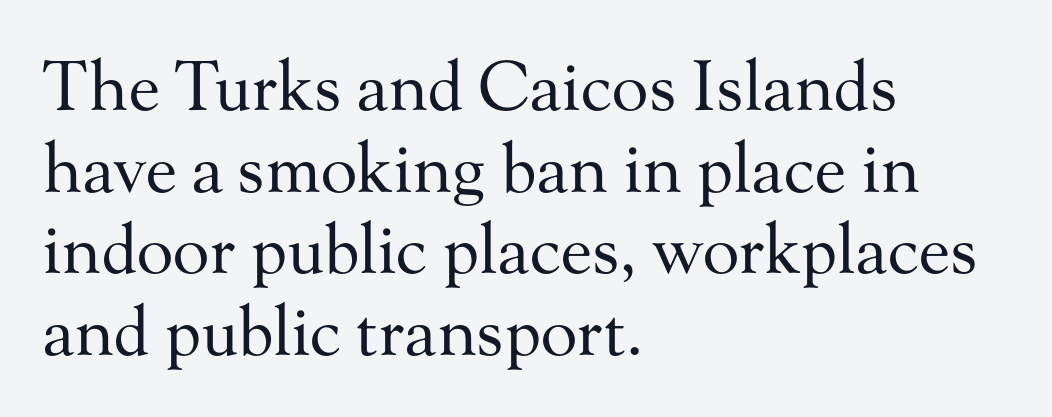
Ascenders rise straight up at ninety degrees. Each letter keeps its own natural width here, so spacing adapts to shape. Summary of weight: not heavy and not bold. Unmarked baselines from the first word to the last.
